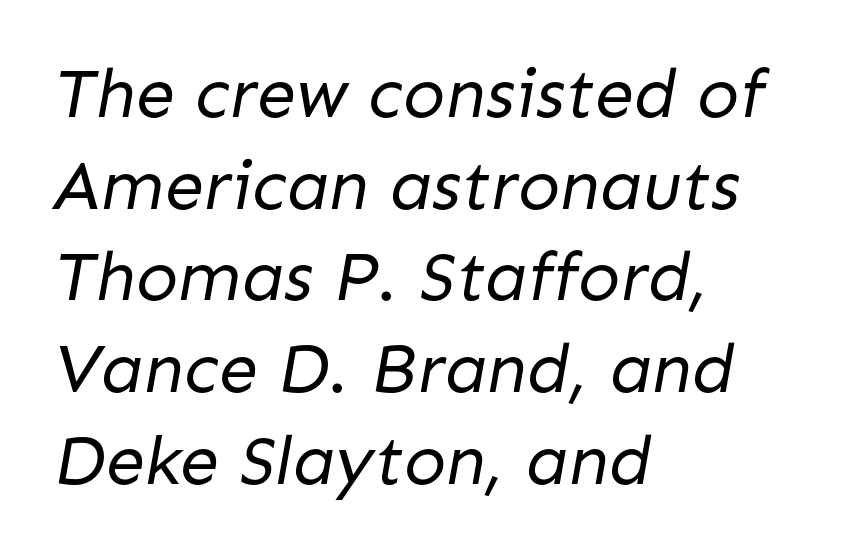
{"serif": "no", "bold": "no", "weight": "regular", "width": "normal", "stroke_contrast": "low", "x_height": "medium", "monospaced": "no", "underline": "no", "align": "left", "line_spacing": "normal", "line_spacing_ratio": 1.31, "letter_spacing": "normal", "letter_spacing_em": 0.0, "glyph_px": 70}
